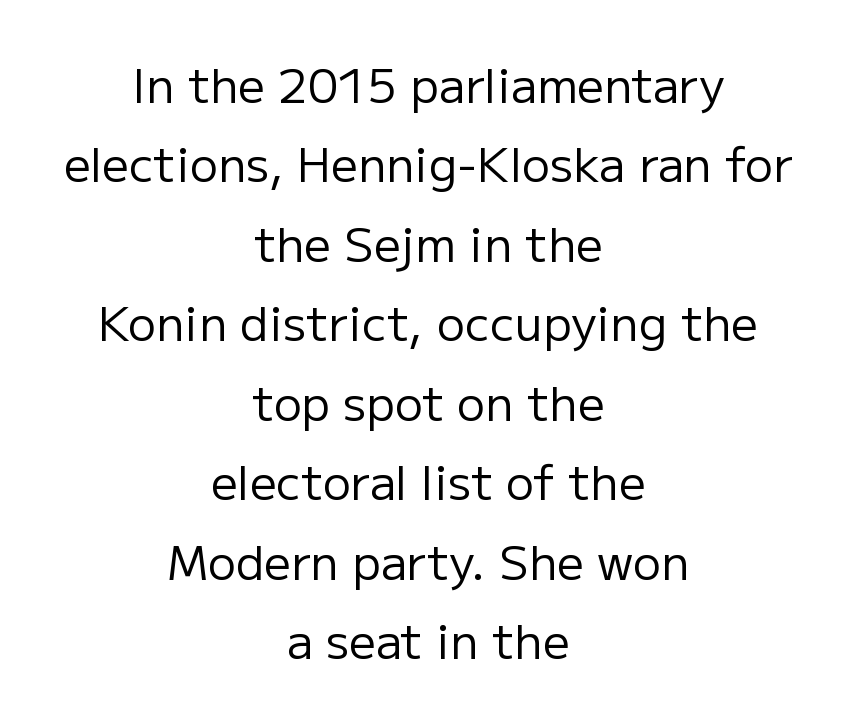
The image shows 47 px regular-weight sans-serif type, upright; set centered, normal line spacing (1.69x), normal letter spacing, not underlined; low stroke contrast and a medium x-height.
